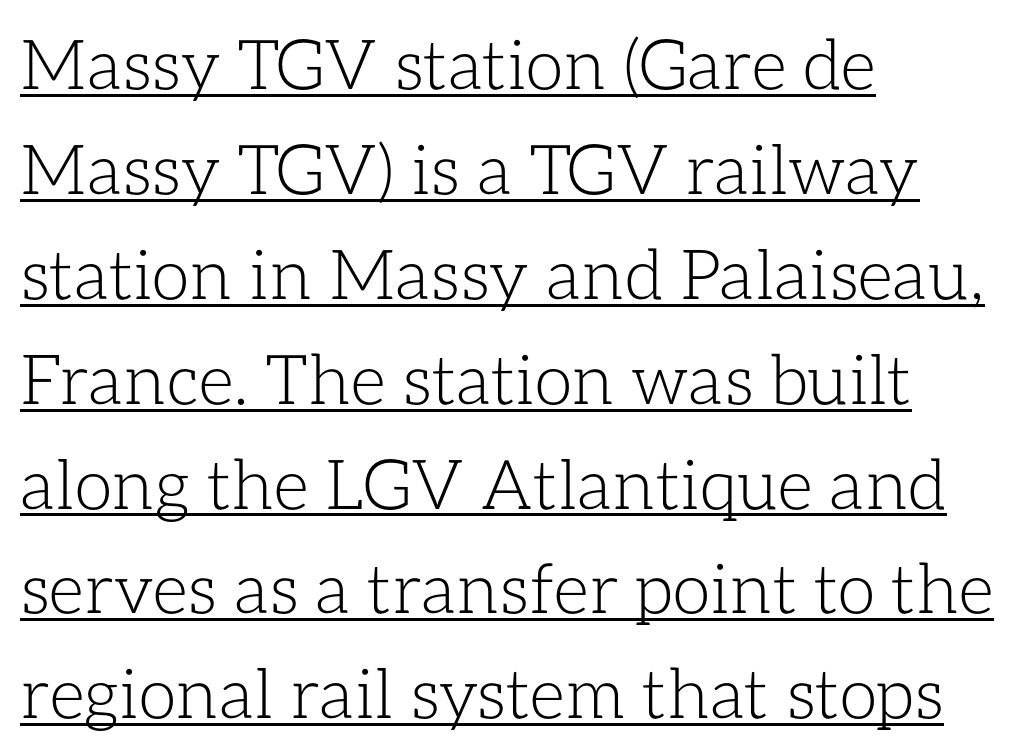
Between one letter and the next there's only the usual sliver of space. The strokes are not fattened; the text isn't bold. In terms of leading, this rendering sits right in the middle. Character widths vary here, with narrow letters taking less room than wide ones. Line starts are locked; line ends wander. The string is rendered with underlining switched on.
